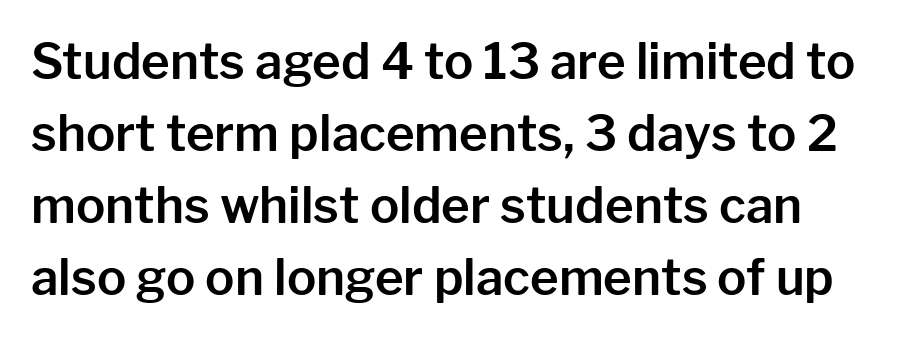
Style check: upright. What's the leading like? Ordinary, nothing unusual. Letterform terminals end flat and unadorned throughout the passage. The face used here is proportionally spaced, like ordinary book or web type. Plain, unruled lines of type.
